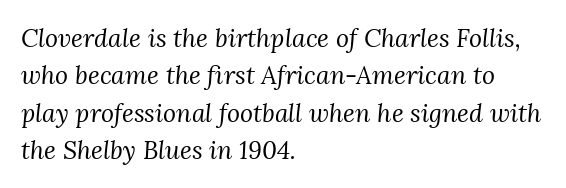
{"italic": "yes", "lean": "right", "slant_degrees": 3, "bold": "no", "underline": "no", "align": "left", "line_spacing": "normal", "line_spacing_ratio": 1.5, "letter_spacing": "normal", "letter_spacing_em": 0.0, "glyph_px": 25}
